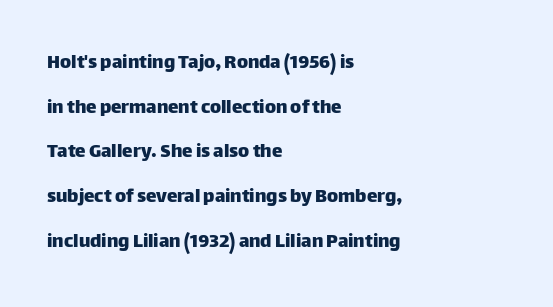
The image shows 21 px text type, upright; set left-aligned, loose line spacing (2.13x), normal letter spacing, not underlined.
